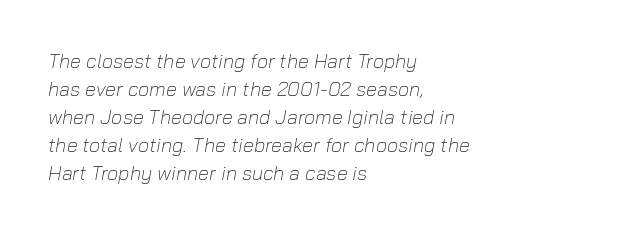
The image shows 20 px text type, italic (leaning right); set left-aligned, normal line spacing (1.4x), normal letter spacing, not underlined.
